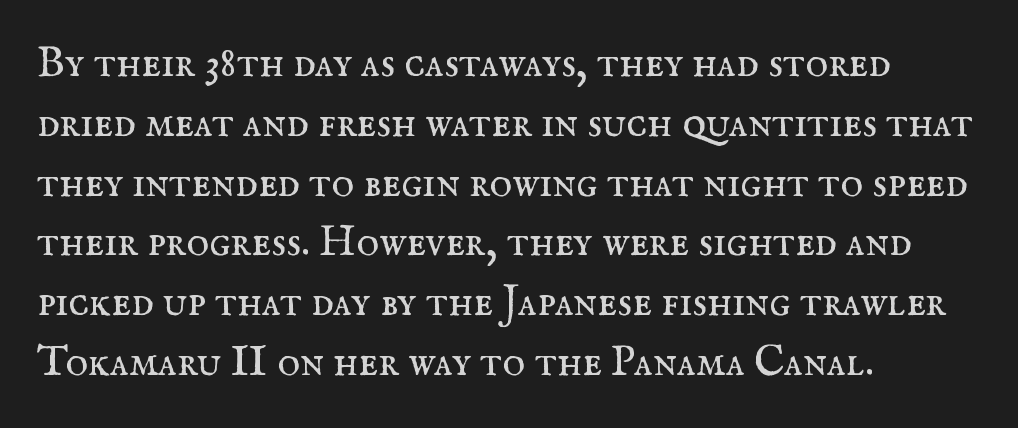
Q: Is the text bold? A: No.
Q: Is the text italic (slanted)? A: No, it is upright.
Q: Is the typeface a serif or a sans-serif typeface? A: Serif.
Q: Is the text underlined? A: No.
Q: How is the paragraph aligned? A: Left-aligned.
Q: Is the spacing between letters normal or unusually wide? A: Normal.
Q: Is the spacing between lines tight, normal or loose? A: Normal.
Q: Width (condensed, normal, or wide)? A: Normal.
Q: Stroke contrast? A: Medium.
Q: x-height? A: Small.
Q: Monospaced? A: No.
